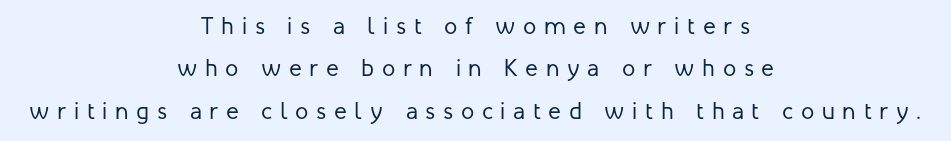
{"italic": "no", "bold": "no", "underline": "no", "align": "center", "line_spacing_ratio": 1.77, "letter_spacing": "wide", "letter_spacing_em": 0.32, "glyph_px": 24}
